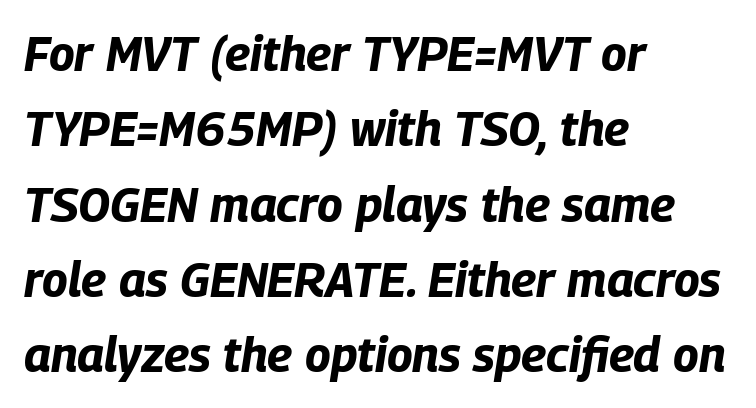
Q: Is the text bold? A: Yes.
Q: Is the text italic (slanted)? A: Yes, it leans right by about 9 degrees.
Q: Is the text underlined? A: No.
Q: How is the paragraph aligned? A: Left-aligned.
Q: Is the spacing between letters normal or unusually wide? A: Normal.
Q: Is the spacing between lines tight, normal or loose? A: Normal.
Q: Width (condensed, normal, or wide)? A: Condensed.
Q: Stroke contrast? A: Low.
Q: x-height? A: Large.
Q: Monospaced? A: No.
